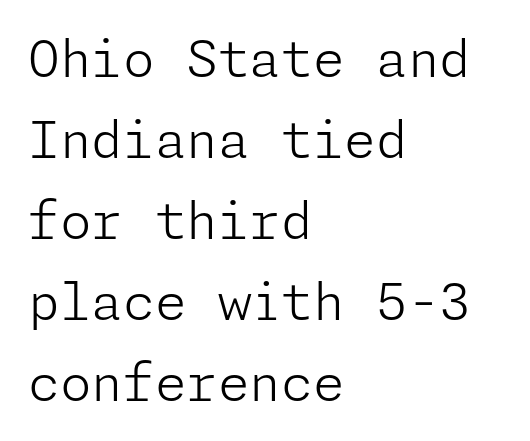
{"serif": "no", "italic": "no", "bold": "no", "weight": "light", "width": "normal", "stroke_contrast": "low", "x_height": "medium", "underline": "no", "align": "left", "line_spacing": "normal", "line_spacing_ratio": 1.59, "letter_spacing": "normal", "letter_spacing_em": 0.0, "glyph_px": 51}
